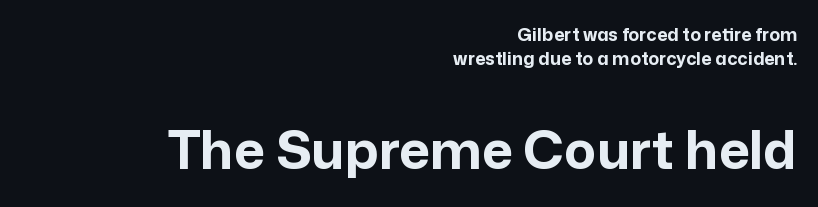
{"serif": "no", "italic": "no", "bold": "yes", "weight": "bold", "width": "normal", "stroke_contrast": "low", "x_height": "medium", "monospaced": "no", "underline": "no", "align": "right", "line_spacing": "normal", "line_spacing_ratio": 1.31, "letter_spacing": "normal", "letter_spacing_em": 0.0, "larger_block": "second", "size_ratio": 2.94, "glyph_px": 53}
